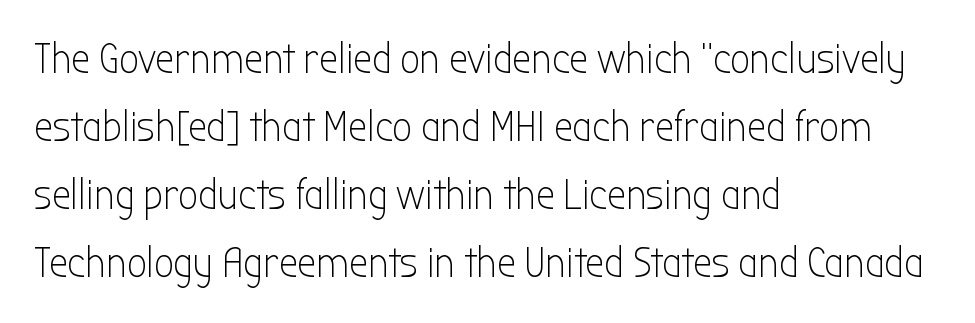
If you measured baseline to baseline, you'd find a middling distance. Summary of weight: not heavy and not bold. Each letter keeps its own natural width here, so spacing adapts to shape. Decoration check: the copy has no underline.
